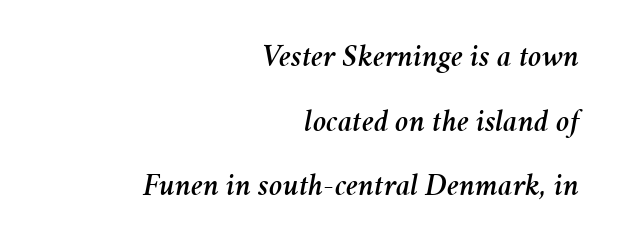
{"italic": "yes", "lean": "right", "slant_degrees": 11, "width": "normal", "stroke_contrast": "medium", "x_height": "medium", "monospaced": "no", "underline": "no", "align": "right", "line_spacing": "loose", "line_spacing_ratio": 2.02, "letter_spacing": "normal", "letter_spacing_em": 0.0, "glyph_px": 32}
